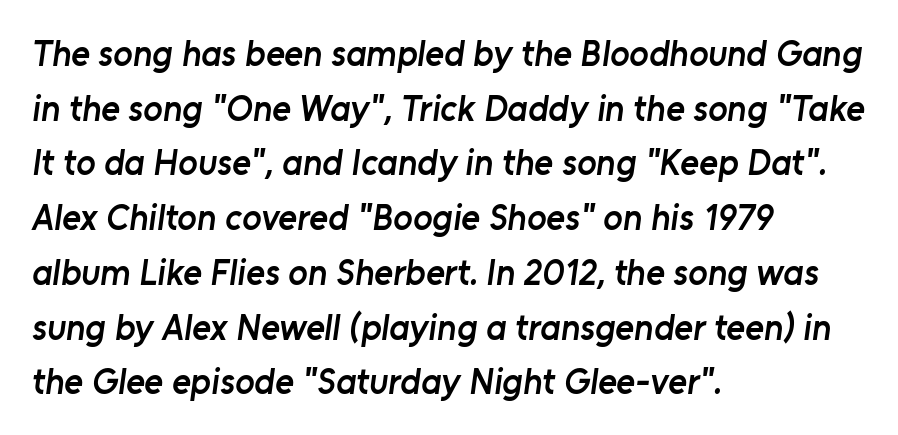
{"serif": "no", "bold": "semi", "weight": "semibold", "width": "normal", "stroke_contrast": "low", "x_height": "medium", "monospaced": "no", "underline": "no", "align": "left", "line_spacing": "normal", "line_spacing_ratio": 1.52, "letter_spacing": "normal", "letter_spacing_em": 0.0, "glyph_px": 36}
